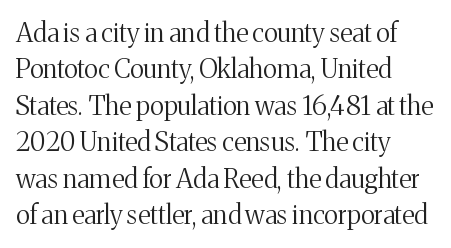
The image shows 26 px text type, upright; set left-aligned, normal line spacing (1.4x), normal letter spacing, not underlined.
